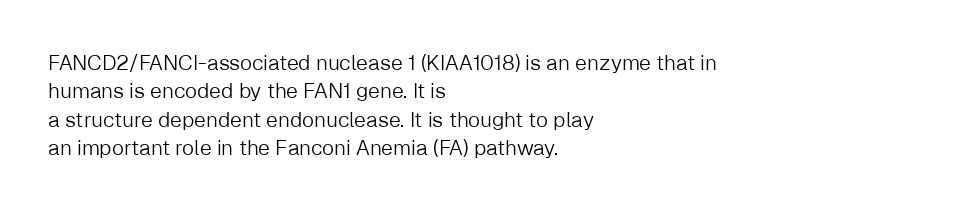
Q: Is the text bold? A: No.
Q: Is the text italic (slanted)? A: No, it is upright.
Q: Is the text underlined? A: No.
Q: How is the paragraph aligned? A: Left-aligned.
Q: Is the spacing between letters normal or unusually wide? A: Normal.
Q: Is the spacing between lines tight, normal or loose? A: Normal.
